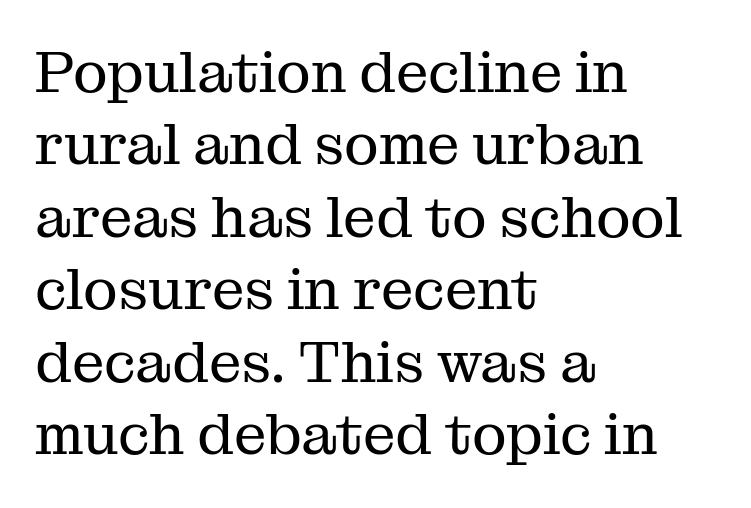
The image shows 58 px regular-weight serif type, upright; set left-aligned, normal line spacing (1.25x), normal letter spacing, not underlined; medium stroke contrast and a medium x-height.
